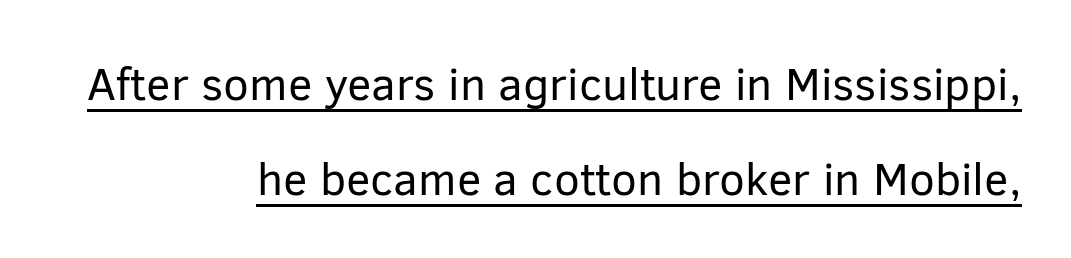
The image shows 46 px regular-weight sans-serif type, upright; set right-aligned, loose line spacing (2.06x), normal letter spacing, underlined; low stroke contrast and a medium x-height.
